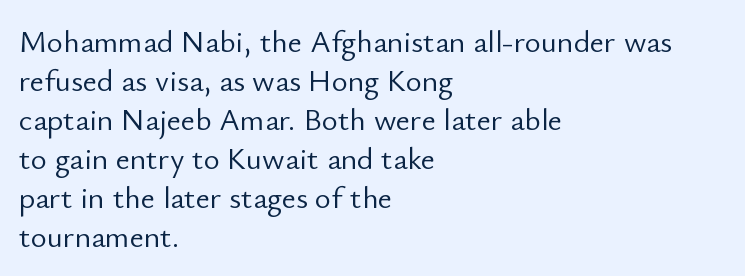
Q: Is the text bold? A: No.
Q: Is the text italic (slanted)? A: No, it is upright.
Q: Is the typeface a serif or a sans-serif typeface? A: Sans-serif.
Q: Is the text underlined? A: No.
Q: How is the paragraph aligned? A: Left-aligned.
Q: Is the spacing between letters normal or unusually wide? A: Normal.
Q: Is the spacing between lines tight, normal or loose? A: Normal.
Q: Width (condensed, normal, or wide)? A: Normal.
Q: Stroke contrast? A: Low.
Q: x-height? A: Small.
Q: Monospaced? A: No.
